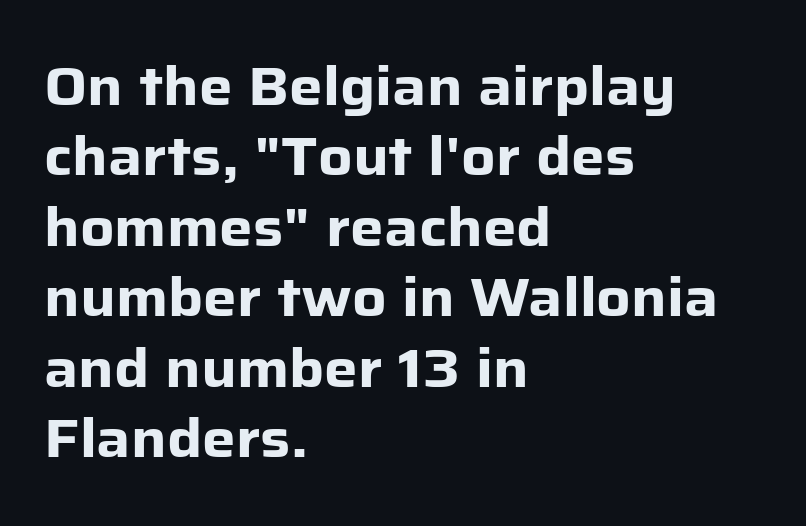
The image shows 53 px heavy sans-serif type, upright; set left-aligned, normal line spacing (1.33x), normal letter spacing, not underlined; low stroke contrast and a medium x-height.
